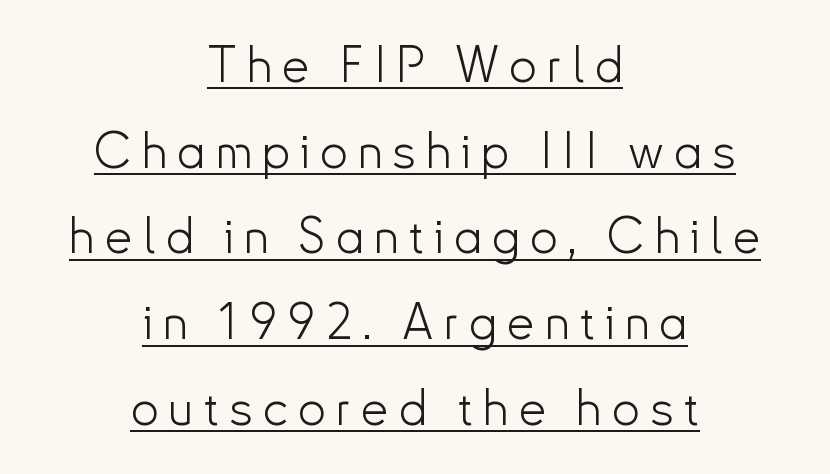
This sample carries an underscore along the baseline area. Looks like regular typesetting: each glyph gets only the width it needs. The compositor balanced each line on the midline. Note: no serifs on the glyphs.
